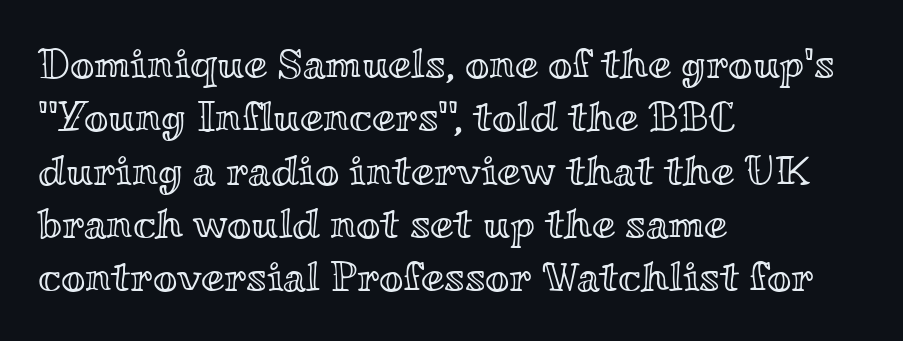
You could call the tracking neutral — neither tight nor loose. Bare-footed words on every line. These lines stack with their left ends in a neat column. Posture: upright roman.
